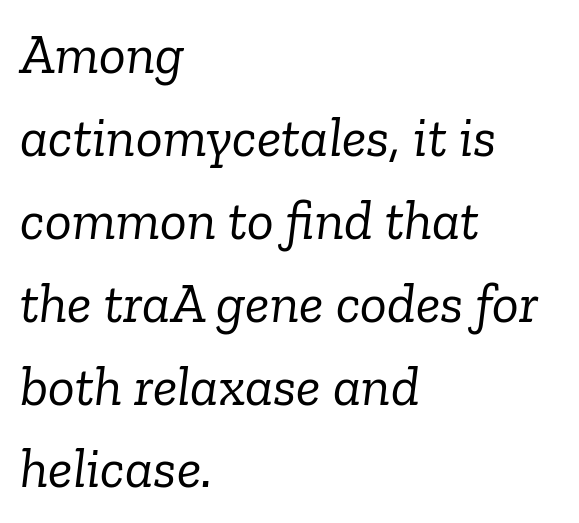
The image shows 56 px light serif type, italic (leaning right); set left-aligned, normal line spacing (1.48x), normal letter spacing, not underlined; low stroke contrast and a medium x-height.
